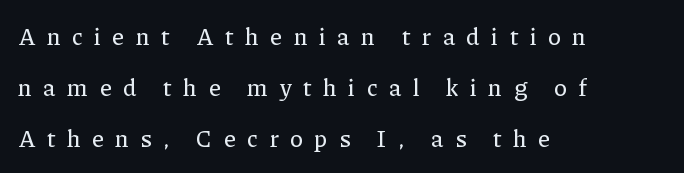
The image shows 24 px text type, upright; set left-aligned, loose line spacing (2.12x), unusually wide letter spacing (+0.48 em), not underlined.
